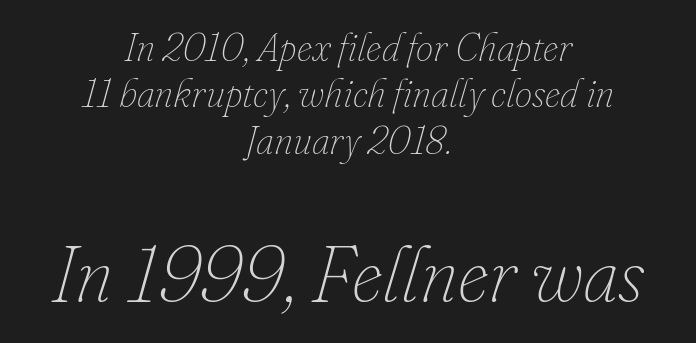
Heft: none added — not bold. Letters rest on an invisible, unmarked baseline. Caption: standard tracking, unaltered. When letters slant like this, we call the style italic. Notice how the passage keeps no hard edge, just a central spine.
